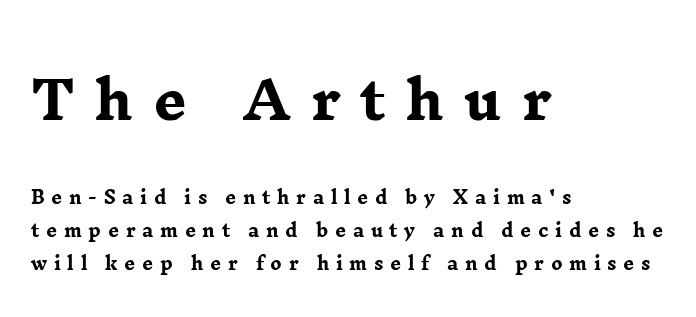
{"serif": "yes", "italic": "no", "bold": "yes", "weight": "heavy", "width": "wide", "stroke_contrast": "low", "x_height": "medium", "monospaced": "no", "underline": "no", "align": "left", "line_spacing": "loose", "line_spacing_ratio": 1.96, "letter_spacing": "wide", "letter_spacing_em": 0.39, "larger_block": "first", "size_ratio": 3.06, "glyph_px": 52}
